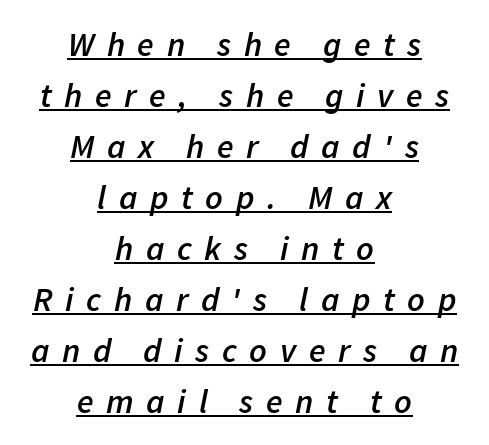
Q: Is the text bold? A: Semi-bold.
Q: Is the text italic (slanted)? A: Yes, it leans right by about 11 degrees.
Q: Is the text underlined? A: Yes.
Q: How is the paragraph aligned? A: Centered.
Q: Is the spacing between letters normal or unusually wide? A: Unusually wide.
Q: Is the spacing between lines tight, normal or loose? A: Normal.
Q: Width (condensed, normal, or wide)? A: Normal.
Q: Stroke contrast? A: Low.
Q: x-height? A: Medium.
Q: Monospaced? A: No.
